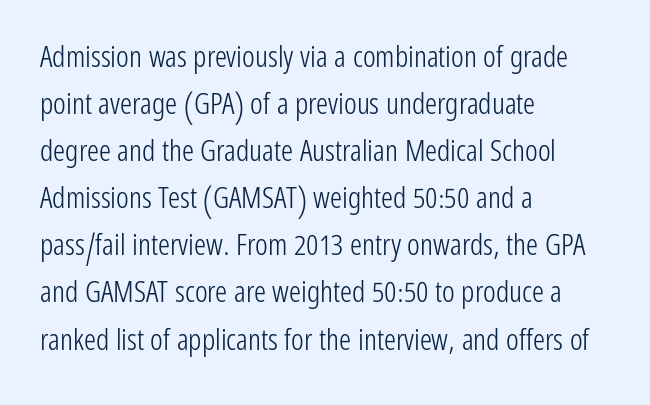
{"serif": "no", "italic": "no", "bold": "no", "weight": "light", "width": "condensed", "stroke_contrast": "low", "x_height": "medium", "monospaced": "no", "underline": "no", "align": "left", "line_spacing": "normal", "line_spacing_ratio": 1.57, "letter_spacing": "normal", "letter_spacing_em": 0.0, "glyph_px": 30}
